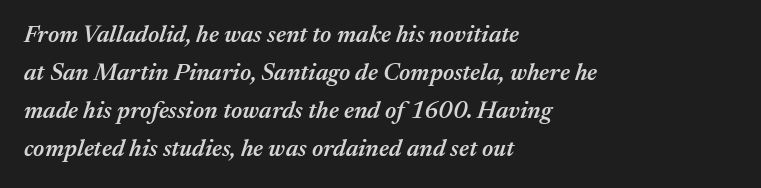
Q: Is the text bold? A: Semi-bold.
Q: Is the text italic (slanted)? A: Yes, it leans right by about 17 degrees.
Q: Is the text underlined? A: No.
Q: How is the paragraph aligned? A: Left-aligned.
Q: Is the spacing between letters normal or unusually wide? A: Normal.
Q: Is the spacing between lines tight, normal or loose? A: Normal.
